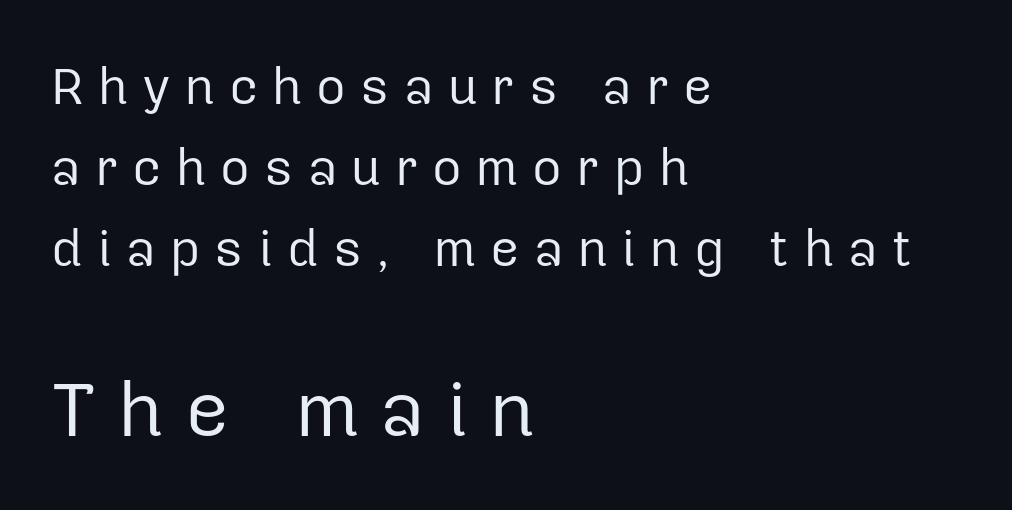
Stem width sits at or under what a default text font uses. Which margin do the lines hug? The left one — the right edge is uneven. Nope, no serifs anywhere on these letters. These lines are rendered in a variable-pitch font. What's the leading like? Ordinary, nothing unusual.
